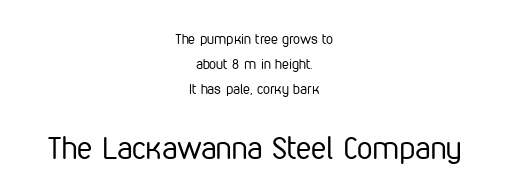
The emphasis by scale lands on block number two, below. A typesetter would call this proportional, since set widths differ per character. The specimen omits any rule beneath the text block's lines. No feet cap the strokes, marking this as sans-serif type. The axis of the letterforms is exactly vertical.
